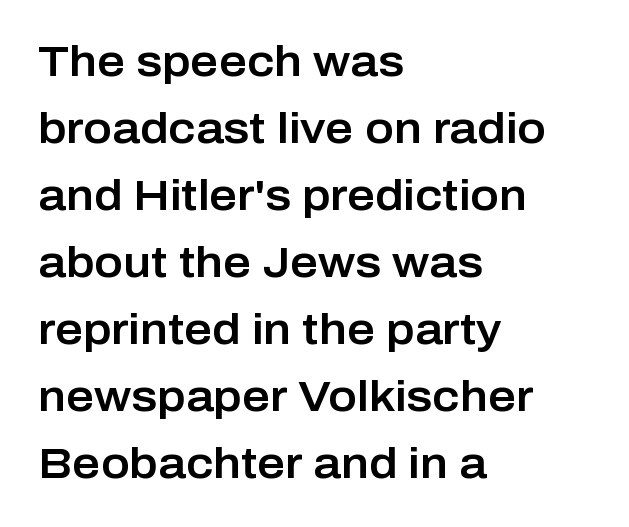
The image shows 43 px sans-serif type, upright; set left-aligned, normal line spacing (1.56x), normal letter spacing, not underlined; low stroke contrast and a medium x-height.
